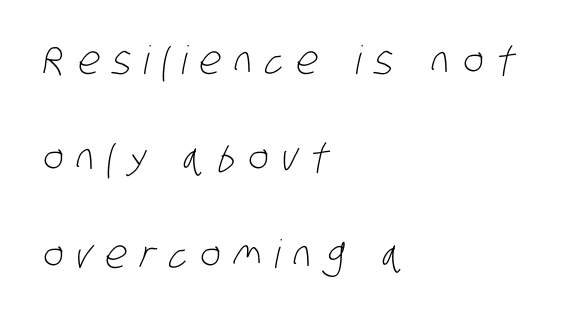
{"serif": "no", "bold": "no", "weight": "light", "width": "condensed", "stroke_contrast": "low", "x_height": "large", "monospaced": "no", "underline": "no", "align": "left", "line_spacing": "loose", "line_spacing_ratio": 2.49, "letter_spacing": "wide", "letter_spacing_em": 0.33, "glyph_px": 39}
